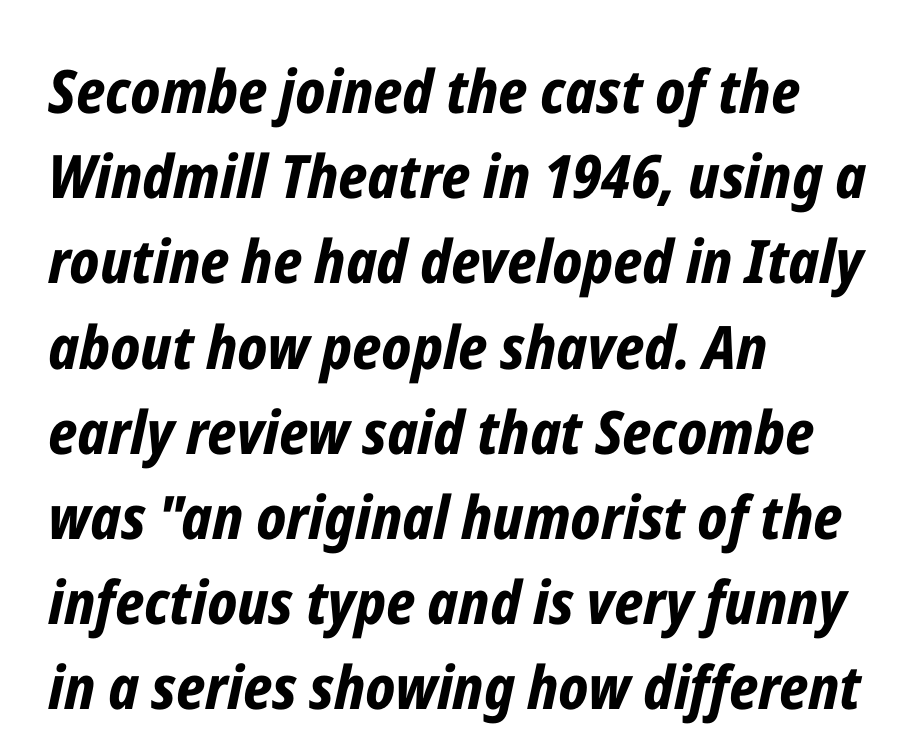
The image shows 60 px bold, condensed type, italic (leaning right); set left-aligned, normal line spacing (1.42x), normal letter spacing, not underlined; low stroke contrast and a medium x-height.
